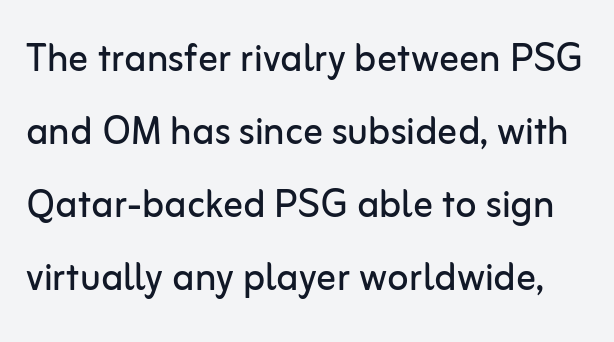
This sample uses a sans-serif face. These lines are rendered in a variable-pitch font. Is there any slant? The stems are plumb. Letters rest on an invisible, unmarked baseline. Notice how descenders clear the ascenders below comfortably — that's standard leading.
